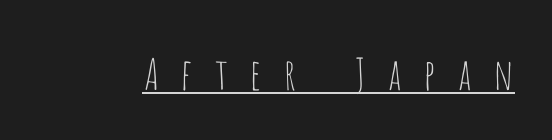
Q: Is the text bold? A: No.
Q: Is the text italic (slanted)? A: No, it is upright.
Q: Is the typeface a serif or a sans-serif typeface? A: Sans-serif.
Q: Is the text underlined? A: Yes.
Q: Is the spacing between letters normal or unusually wide? A: Unusually wide.
Q: Width (condensed, normal, or wide)? A: Condensed.
Q: Stroke contrast? A: Low.
Q: x-height? A: Large.
Q: Monospaced? A: No.
